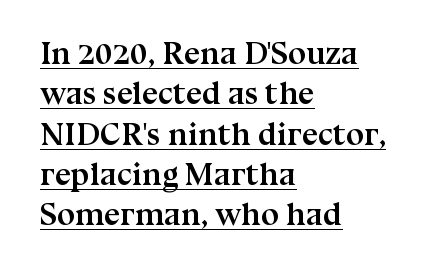
Vertical strokes here are truly vertical. Each new line begins a customary step beneath the previous one. The letters advance in unequal steps, a hallmark of proportional type. Set as a true bold cut, around the 700 mark. The face used here is seriffed, in the tradition of book romans. Nobody touched the tracking dial on this one.
